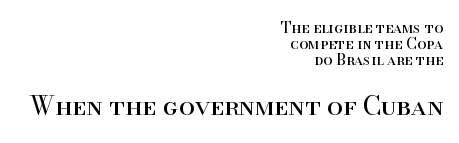
Each line ends at the same right margin while the left side varies. Nobody drew a line under any word here. Does the leading feel generous? Not at all — it's pinched. Look at the glyph heights: the lower group is clearly the bigger setting. You could call the tracking neutral — neither tight nor loose. The weight would be labelled regular, book, light, or lighter still.
